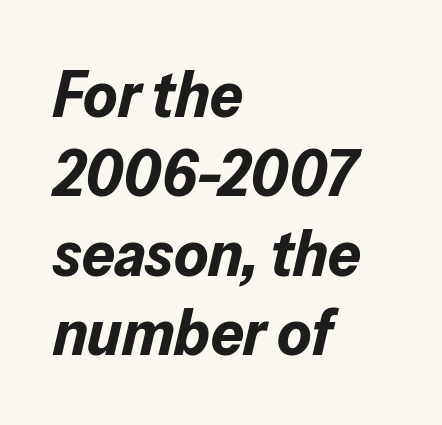
{"italic": "yes", "lean": "right", "slant_degrees": 13, "bold": "yes", "weight": "bold", "width": "normal", "stroke_contrast": "low", "x_height": "medium", "monospaced": "no", "underline": "no", "align": "left", "line_spacing_ratio": 1.22, "letter_spacing": "normal", "letter_spacing_em": 0.0, "glyph_px": 65}
